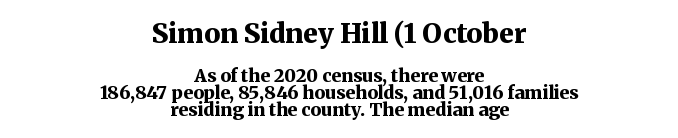
The image shows 27 px bold type, upright; set centered, tight line spacing (0.96x), normal letter spacing, not underlined; the first (top) block is 1.5x larger.
